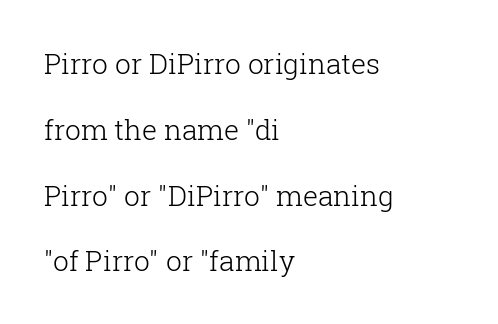
The image shows 28 px light serif type, upright; set left-aligned, loose line spacing (2.35x), normal letter spacing, not underlined; low stroke contrast and a medium x-height.
